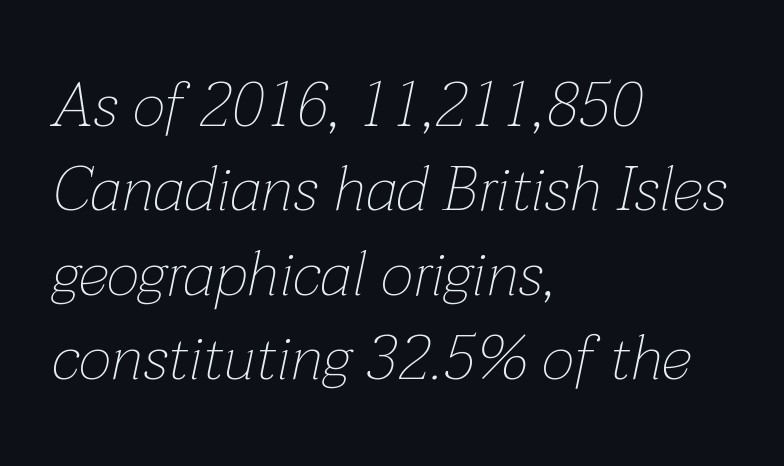
Q: Is the text bold? A: No.
Q: Is the text italic (slanted)? A: Yes, it leans right by about 12 degrees.
Q: Is the text underlined? A: No.
Q: How is the paragraph aligned? A: Left-aligned.
Q: Is the spacing between letters normal or unusually wide? A: Normal.
Q: Is the spacing between lines tight, normal or loose? A: Normal.
Q: Width (condensed, normal, or wide)? A: Normal.
Q: Stroke contrast? A: Low.
Q: x-height? A: Medium.
Q: Monospaced? A: No.
